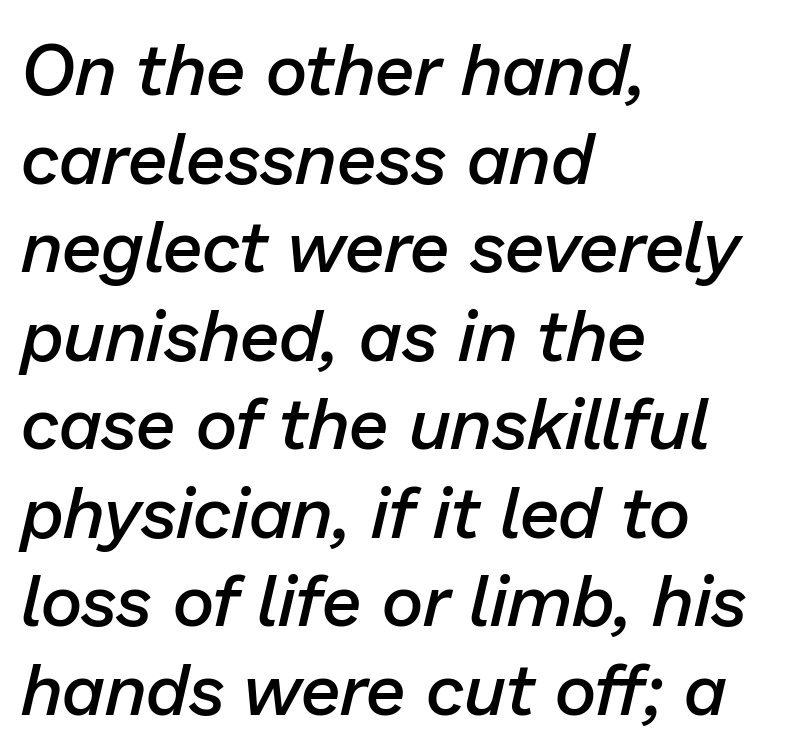
The image shows 72 px semibold type, italic (leaning right); set left-aligned, line spacing 1.23x, normal letter spacing, not underlined; low stroke contrast and a medium x-height.
